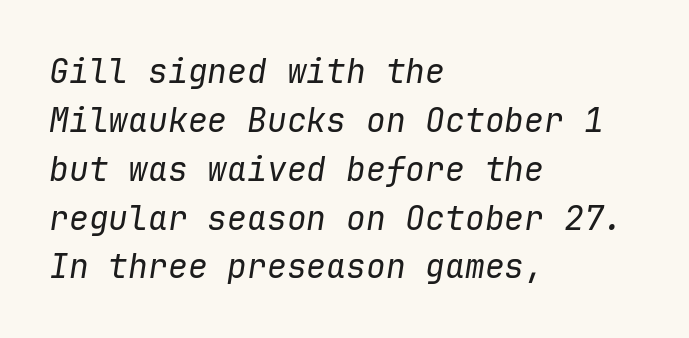
Q: Is the text bold? A: No.
Q: Is the text italic (slanted)? A: Yes, it leans right by about 9 degrees.
Q: Is the text underlined? A: No.
Q: How is the paragraph aligned? A: Left-aligned.
Q: Is the spacing between letters normal or unusually wide? A: Normal.
Q: Is the spacing between lines tight, normal or loose? A: Normal.
Q: Width (condensed, normal, or wide)? A: Normal.
Q: Stroke contrast? A: Low.
Q: x-height? A: Medium.
Q: Monospaced? A: Yes.
